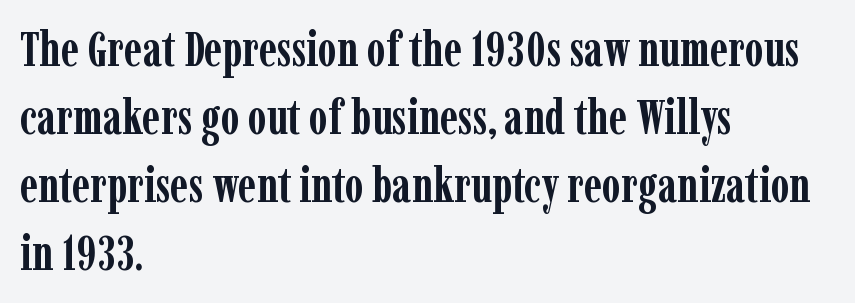
Q: Is the text bold? A: Yes.
Q: Is the text italic (slanted)? A: No, it is upright.
Q: Is the typeface a serif or a sans-serif typeface? A: Serif.
Q: Is the text underlined? A: No.
Q: How is the paragraph aligned? A: Left-aligned.
Q: Is the spacing between letters normal or unusually wide? A: Normal.
Q: Is the spacing between lines tight, normal or loose? A: Normal.
Q: Width (condensed, normal, or wide)? A: Condensed.
Q: Stroke contrast? A: Low.
Q: x-height? A: Medium.
Q: Monospaced? A: No.
